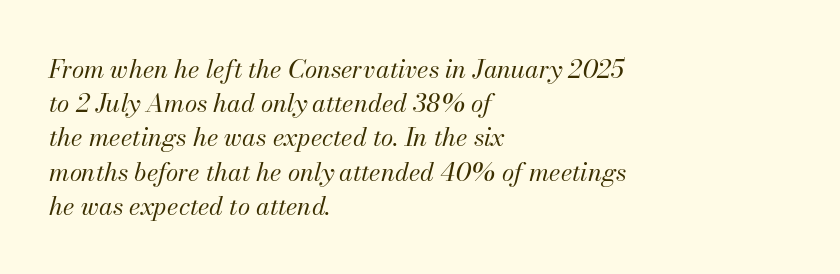
{"italic": "yes", "lean": "right", "slant_degrees": 13, "bold": "no", "underline": "no", "align": "left", "line_spacing": "normal", "line_spacing_ratio": 1.37, "letter_spacing": "normal", "letter_spacing_em": 0.0, "glyph_px": 25}
